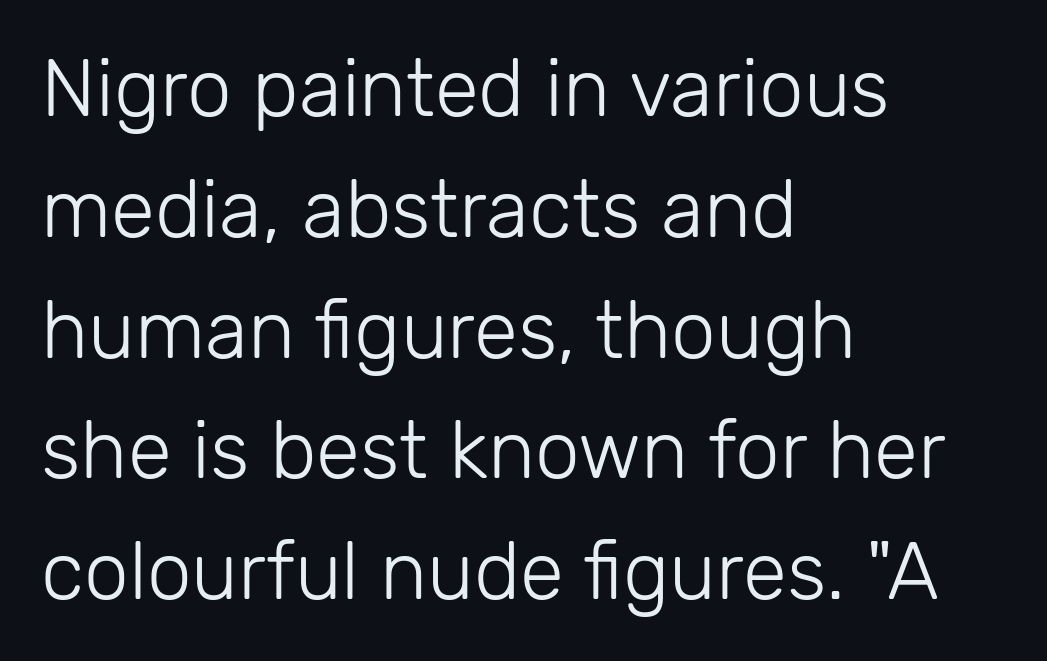
{"serif": "no", "italic": "no", "bold": "no", "weight": "light", "width": "normal", "stroke_contrast": "low", "x_height": "medium", "monospaced": "no", "underline": "no", "align": "left", "line_spacing": "normal", "line_spacing_ratio": 1.51, "letter_spacing": "normal", "letter_spacing_em": 0.0, "glyph_px": 80}
